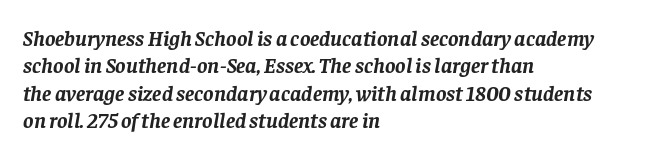
{"italic": "yes", "lean": "right", "slant_degrees": 8, "bold": "yes", "underline": "no", "align": "left", "line_spacing": "normal", "line_spacing_ratio": 1.25, "letter_spacing": "normal", "letter_spacing_em": 0.0, "glyph_px": 22}
